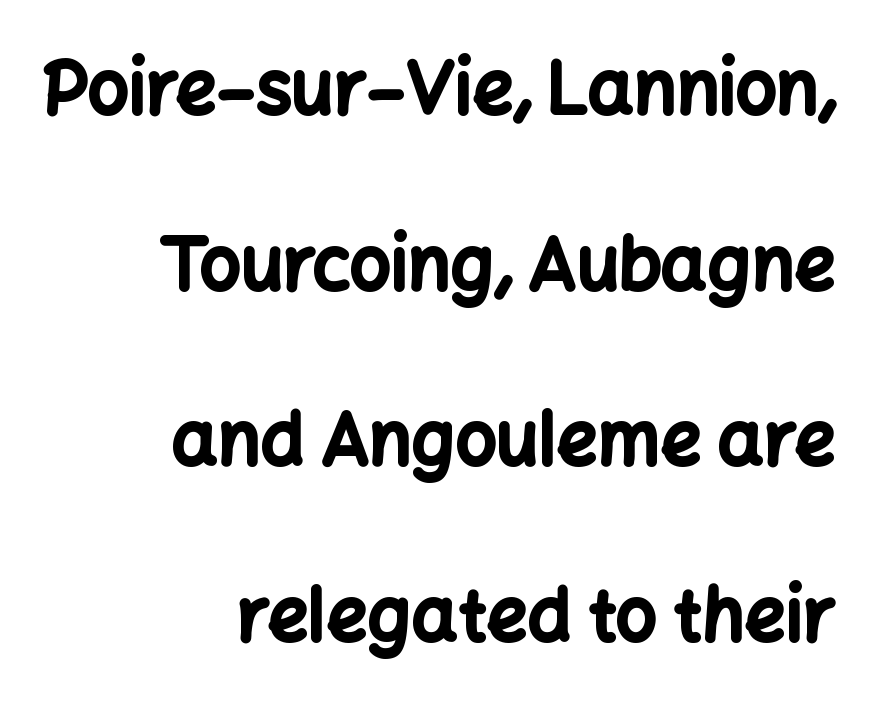
Q: Is the text bold? A: Yes.
Q: Is the text italic (slanted)? A: No, it is upright.
Q: Is the typeface a serif or a sans-serif typeface? A: Sans-serif.
Q: Is the text underlined? A: No.
Q: How is the paragraph aligned? A: Right-aligned.
Q: Is the spacing between letters normal or unusually wide? A: Normal.
Q: Is the spacing between lines tight, normal or loose? A: Loose.
Q: Width (condensed, normal, or wide)? A: Normal.
Q: Stroke contrast? A: Low.
Q: x-height? A: Medium.
Q: Monospaced? A: No.
